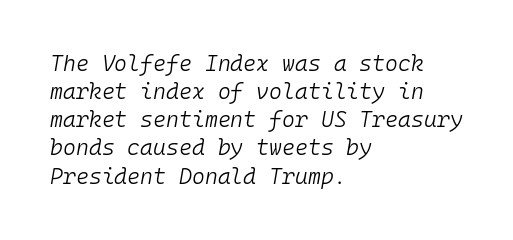
{"italic": "yes", "lean": "right", "slant_degrees": 10, "bold": "no", "underline": "no", "align": "left", "line_spacing": "normal", "line_spacing_ratio": 1.28, "letter_spacing": "normal", "letter_spacing_em": 0.0, "glyph_px": 22}
